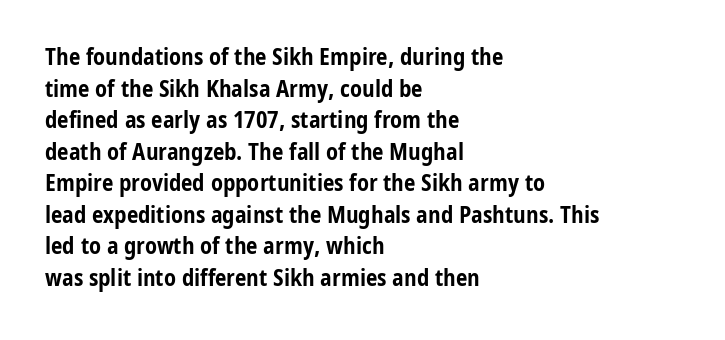
Q: Is the text bold? A: Yes.
Q: Is the text italic (slanted)? A: No, it is upright.
Q: Is the text underlined? A: No.
Q: How is the paragraph aligned? A: Left-aligned.
Q: Is the spacing between letters normal or unusually wide? A: Normal.
Q: Is the spacing between lines tight, normal or loose? A: Normal.
